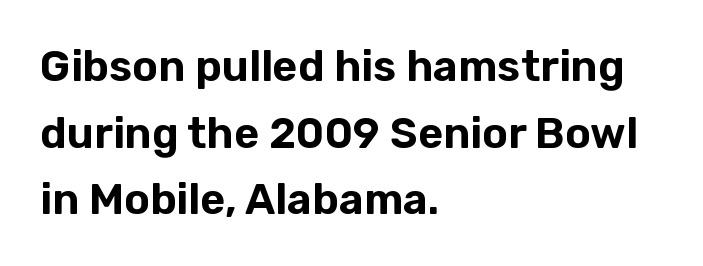
{"serif": "no", "italic": "no", "width": "normal", "stroke_contrast": "low", "x_height": "medium", "monospaced": "no", "underline": "no", "align": "left", "line_spacing": "normal", "line_spacing_ratio": 1.55, "letter_spacing": "normal", "letter_spacing_em": 0.0, "glyph_px": 43}
